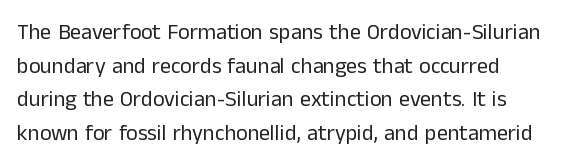
The image shows 22 px text type, upright; set normal line spacing (1.53x), normal letter spacing, not underlined.
